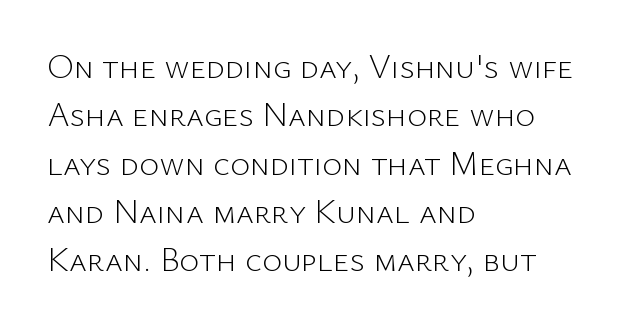
The letters advance in unequal steps, a hallmark of proportional type. Nope, no serifs anywhere on these letters. The letters sit at their default tracking, neither squeezed nor spread. Visually the block forms a straight wall on the left and a jagged coastline on the right. No italicization has been applied; the sample stays upright.
